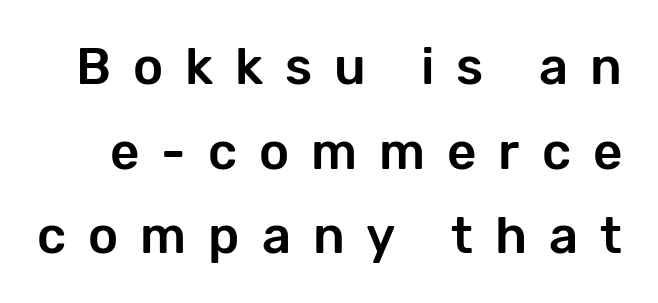
Short note: letters widely spaced. Compared with typical paragraphs, the rows here are spaced about the same. Characters remain perfectly vertical along every line. The characters display no serif detailing; their extremities are plain. Rule under the text: the space is simply empty. Do the characters align in a grid? No, the font is proportional.
